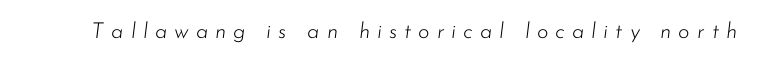
{"italic": "yes", "lean": "right", "slant_degrees": 7, "bold": "no", "underline": "no", "letter_spacing": "wide", "letter_spacing_em": 0.32, "glyph_px": 22}
